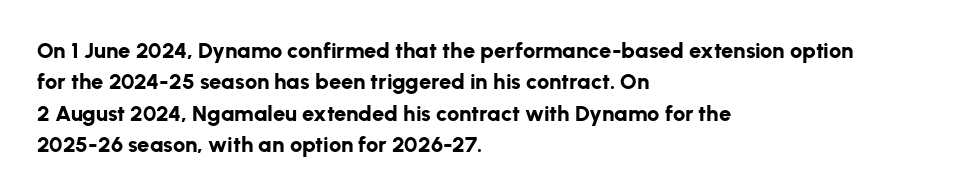
Q: Is the text bold? A: Yes.
Q: Is the text italic (slanted)? A: No, it is upright.
Q: Is the text underlined? A: No.
Q: How is the paragraph aligned? A: Left-aligned.
Q: Is the spacing between letters normal or unusually wide? A: Normal.
Q: Is the spacing between lines tight, normal or loose? A: Normal.
